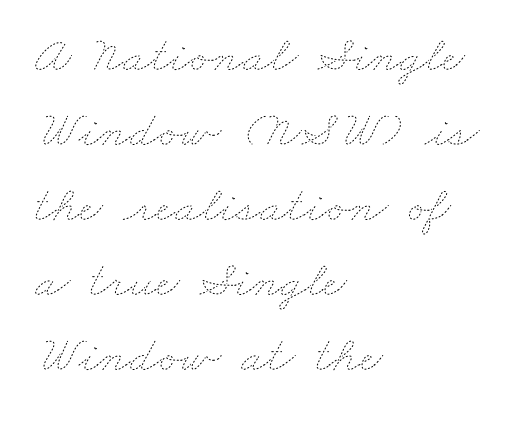
Q: Is the text bold? A: No.
Q: Is the text underlined? A: No.
Q: How is the paragraph aligned? A: Left-aligned.
Q: Is the spacing between letters normal or unusually wide? A: Normal.
Q: Is the spacing between lines tight, normal or loose? A: Normal.
Q: Width (condensed, normal, or wide)? A: Wide.
Q: Stroke contrast? A: Low.
Q: x-height? A: Small.
Q: Monospaced? A: No.
